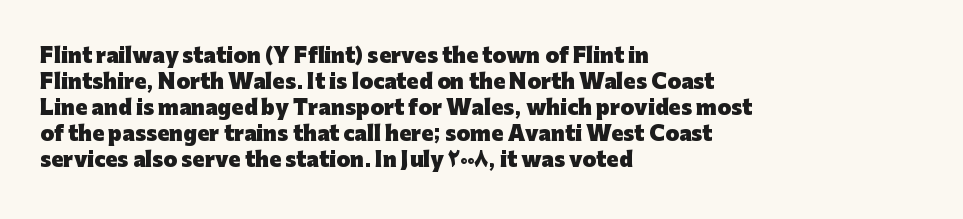
The lettering holds an erect, upright posture throughout. The text block is weighted toward the left margin, trailing off unevenly rightward. The strokes are fattened all the way to bold. Bare-footed words on every line.
